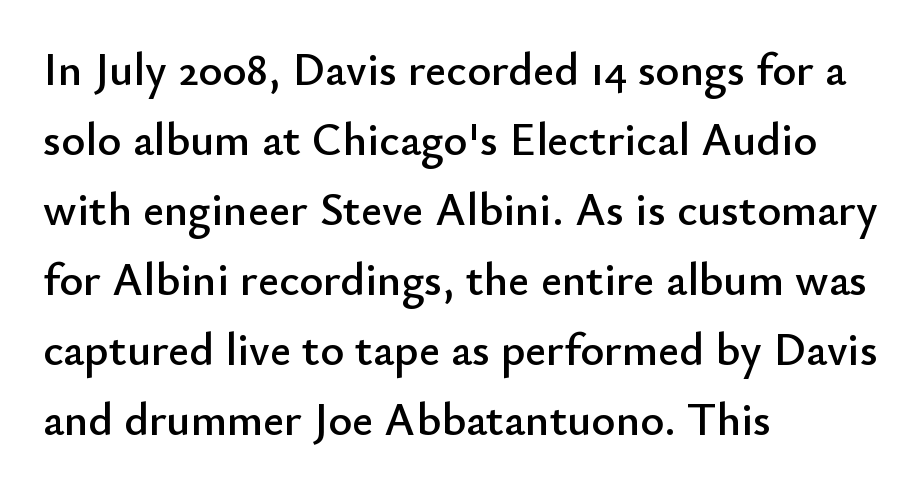
The image shows 46 px sans-serif type, upright; set left-aligned, normal line spacing (1.52x), normal letter spacing, not underlined; low stroke contrast and a small x-height.
